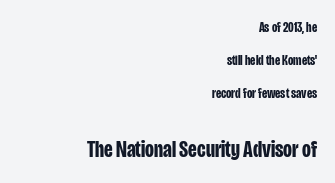
The image shows 23 px bold type, upright; set right-aligned, loose line spacing (2.35x), normal letter spacing, not underlined; the second (bottom) block is 1.64x larger.
